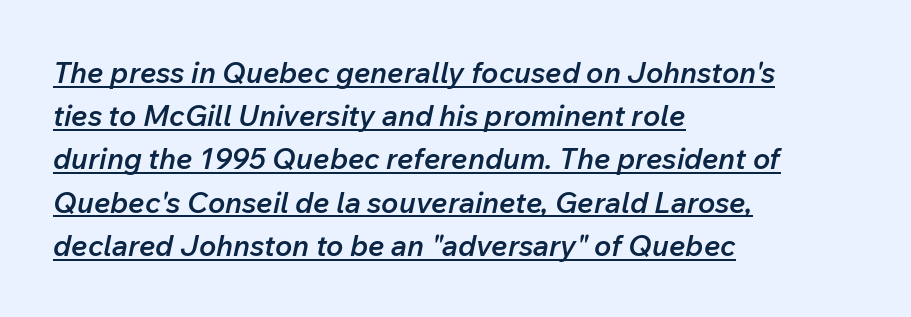
Reading down the column, the eye jumps a familiar distance to each next line. The line texture is even and compact thanks to regular tracking. Underlined type. Is the block centered? No — it sits flush against the left margin. Yep, that's italic — everything's leaning. The face used here is proportionally spaced, like ordinary book or web type.
